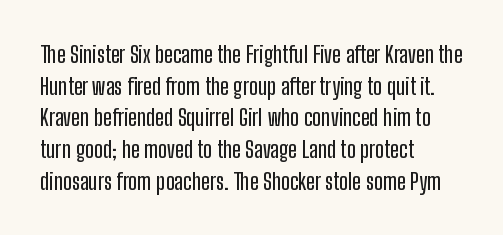
{"italic": "no", "underline": "no", "align": "left", "line_spacing": "normal", "line_spacing_ratio": 1.38, "letter_spacing": "normal", "letter_spacing_em": 0.0, "glyph_px": 23}
